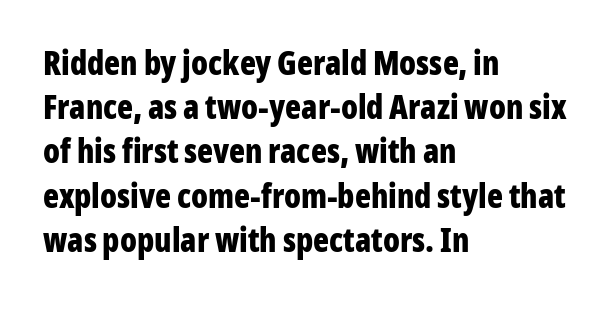
The foot of each line stays bare and open. These lines sit exactly where default settings would place them. Looks like regular typesetting: each glyph gets only the width it needs. Are there feet on the stems? There aren't — it's a sans.
